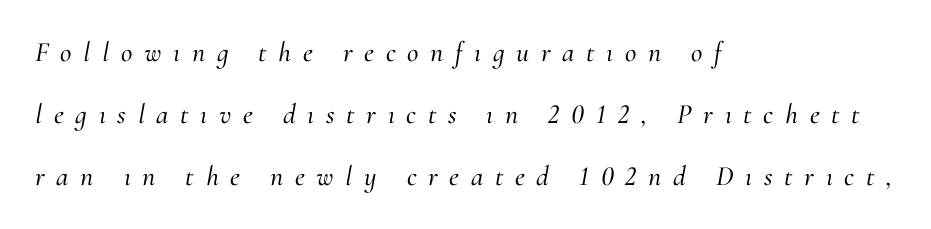
{"serif": "yes", "italic": "yes", "lean": "right", "slant_degrees": 10, "width": "normal", "stroke_contrast": "medium", "x_height": "small", "monospaced": "no", "underline": "no", "align": "left", "line_spacing": "loose", "line_spacing_ratio": 2.21, "letter_spacing": "wide", "letter_spacing_em": 0.42, "glyph_px": 28}
